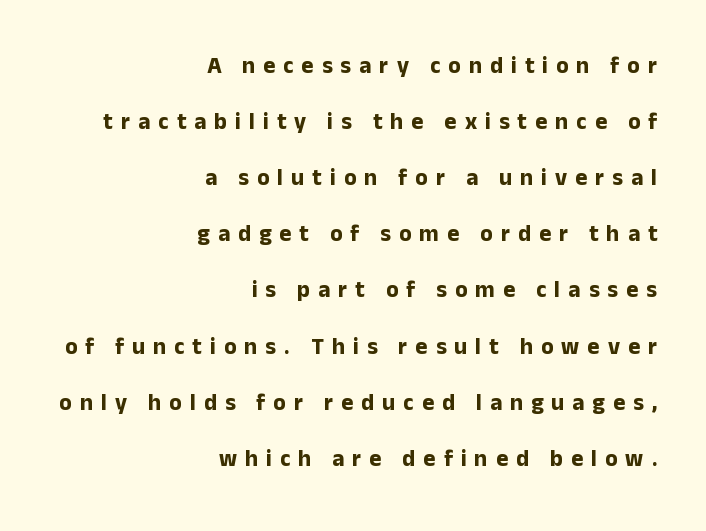
Q: Is the text bold? A: Yes.
Q: Is the text italic (slanted)? A: No, it is upright.
Q: Is the text underlined? A: No.
Q: How is the paragraph aligned? A: Right-aligned.
Q: Is the spacing between letters normal or unusually wide? A: Unusually wide.
Q: Is the spacing between lines tight, normal or loose? A: Loose.
